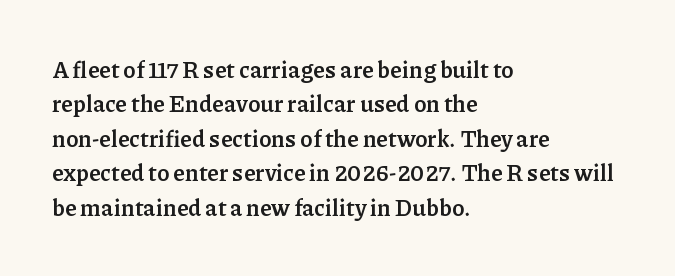
The image shows 23 px bold type, upright; set left-aligned, normal line spacing (1.5x), normal letter spacing, not underlined.
